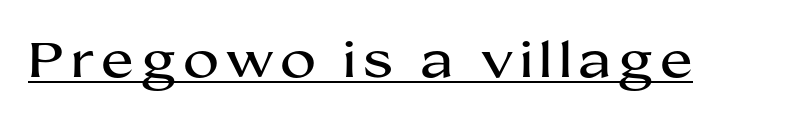
Ordinary non-slanted type is in use. Compared with undecorated copy, this sample adds a rule below the words. Spacing verdict: proportional, widths tailored to each character.
